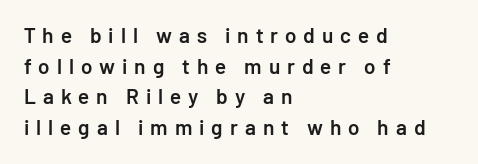
The image shows 21 px text type, upright; set left-aligned, normal line spacing (1.46x), unusually wide letter spacing (+0.33 em), not underlined.
